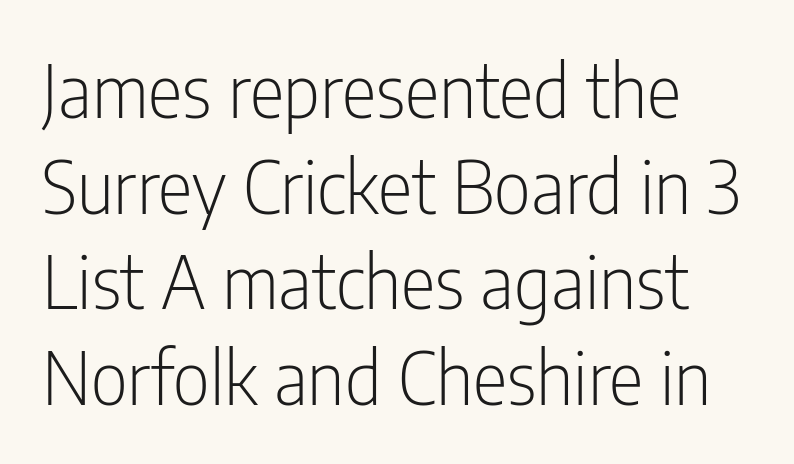
The image shows 73 px light, condensed sans-serif type, upright; set left-aligned, normal line spacing (1.31x), normal letter spacing, not underlined; low stroke contrast and a medium x-height.
